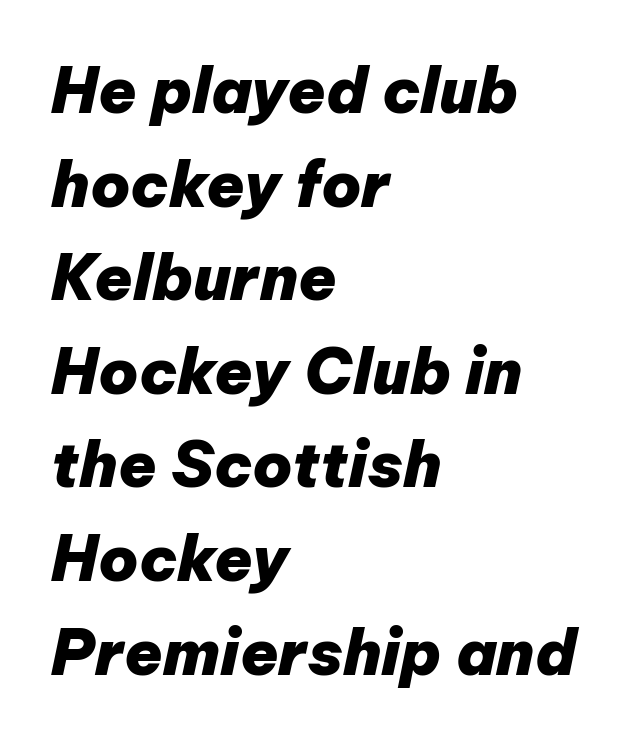
Leading: standard. You could not count columns in this text — the font is proportionally spaced. Each word holds together tightly as a unit, with standard inter-letter gaps. As a designer I'd log this as weight 700, bold. Quick note: italic.
